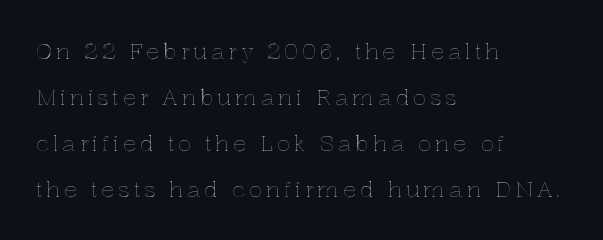
Q: Is the text italic (slanted)? A: No, it is upright.
Q: Is the text underlined? A: No.
Q: How is the paragraph aligned? A: Left-aligned.
Q: Is the spacing between lines tight, normal or loose? A: Loose.
